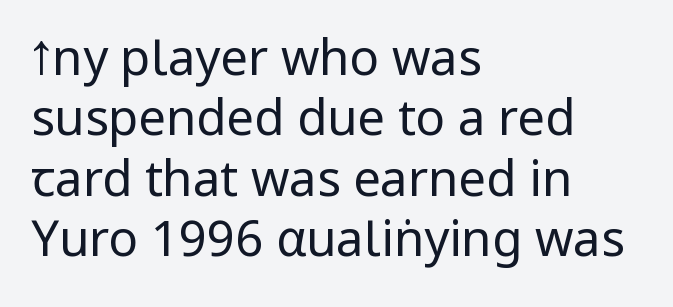
{"serif": "no", "italic": "no", "bold": "no", "weight": "regular", "width": "condensed", "stroke_contrast": "low", "x_height": "large", "monospaced": "no", "underline": "no", "align": "left", "line_spacing_ratio": 1.23, "letter_spacing": "normal", "letter_spacing_em": 0.0, "glyph_px": 49}
